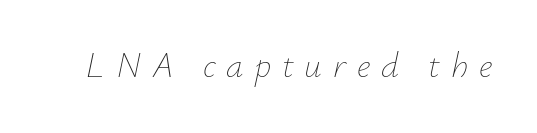
{"italic": "yes", "lean": "right", "slant_degrees": 12, "bold": "no", "weight": "thin", "width": "normal", "stroke_contrast": "low", "x_height": "small", "monospaced": "no", "underline": "no", "letter_spacing": "wide", "letter_spacing_em": 0.31, "glyph_px": 35}
